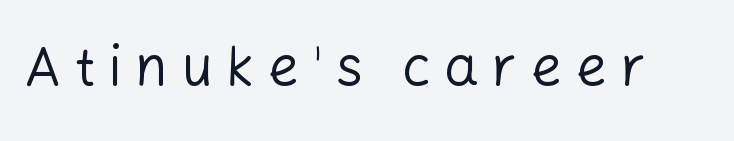
The image shows 55 px regular-weight sans-serif type, upright; set unusually wide letter spacing (+0.24 em), not underlined; low stroke contrast and a medium x-height.
